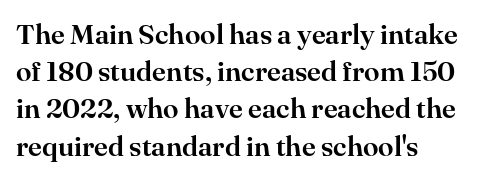
The lettering stays uniformly vertical, giving the passage a roman look. This block has exactly the height ordinary leading produces. Type style note: has serifs. Inter-character spacing is left at the font's built-in metrics.
